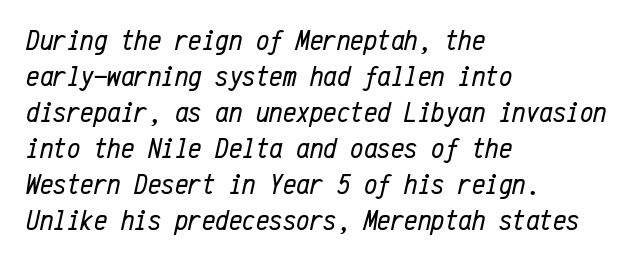
Q: Is the text bold? A: No.
Q: Is the text italic (slanted)? A: Yes, it leans right by about 12 degrees.
Q: Is the text underlined? A: No.
Q: How is the paragraph aligned? A: Left-aligned.
Q: Is the spacing between letters normal or unusually wide? A: Normal.
Q: Width (condensed, normal, or wide)? A: Condensed.
Q: Stroke contrast? A: Low.
Q: x-height? A: Medium.
Q: Monospaced? A: Yes.
